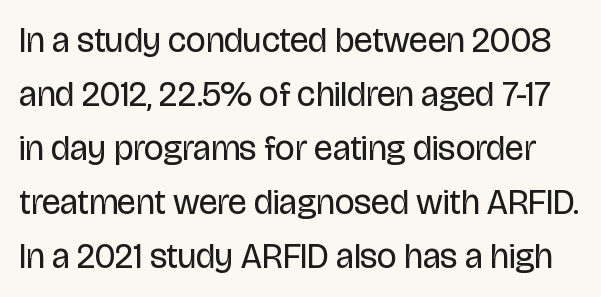
{"serif": "no", "italic": "no", "bold": "no", "weight": "regular", "width": "condensed", "stroke_contrast": "low", "x_height": "large", "monospaced": "no", "underline": "no", "line_spacing": "normal", "line_spacing_ratio": 1.54, "letter_spacing": "normal", "letter_spacing_em": 0.0, "glyph_px": 35}
